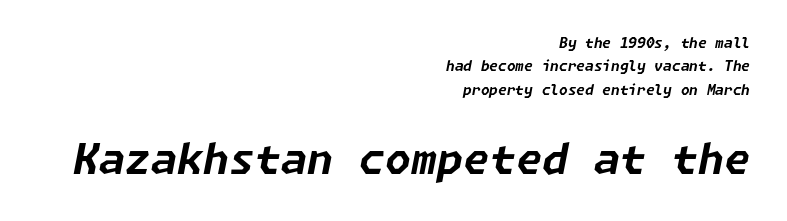
{"italic": "yes", "lean": "right", "slant_degrees": 11, "bold": "yes", "weight": "bold", "width": "normal", "stroke_contrast": "low", "x_height": "medium", "underline": "no", "align": "right", "line_spacing": "normal", "line_spacing_ratio": 1.67, "letter_spacing": "normal", "letter_spacing_em": 0.0, "larger_block": "second", "size_ratio": 3.0, "glyph_px": 42}
